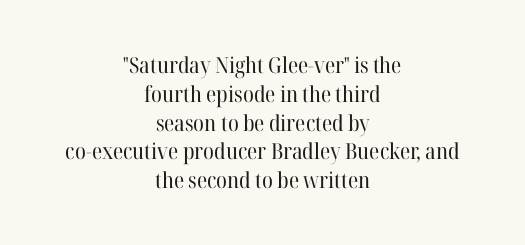
Letter spacing: default. One glance says typical: line gaps are just what's usual. The type sits square on the baseline with zero lean. Centered paragraph, ragged on both sides. The space beneath each line is pristine and unruled. The strokes are not fattened; the text isn't bold.
